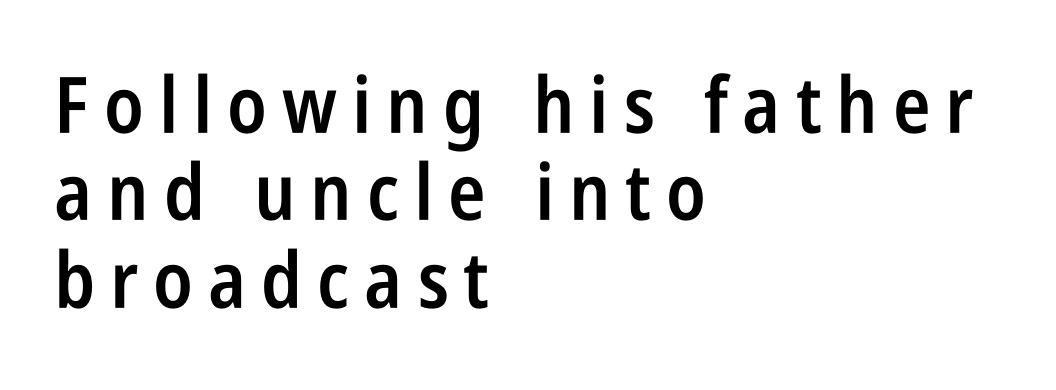
Q: Is the text bold? A: Semi-bold.
Q: Is the text italic (slanted)? A: No, it is upright.
Q: Is the typeface a serif or a sans-serif typeface? A: Sans-serif.
Q: Is the text underlined? A: No.
Q: How is the paragraph aligned? A: Left-aligned.
Q: Is the spacing between lines tight, normal or loose? A: Tight.
Q: Width (condensed, normal, or wide)? A: Condensed.
Q: Stroke contrast? A: Low.
Q: x-height? A: Large.
Q: Monospaced? A: No.
